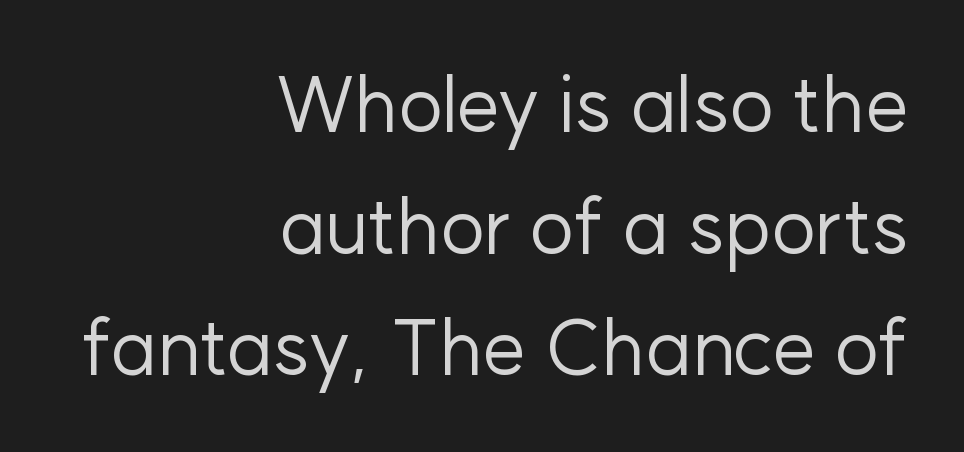
Q: Is the text bold? A: No.
Q: Is the text italic (slanted)? A: No, it is upright.
Q: Is the typeface a serif or a sans-serif typeface? A: Sans-serif.
Q: Is the text underlined? A: No.
Q: How is the paragraph aligned? A: Right-aligned.
Q: Is the spacing between letters normal or unusually wide? A: Normal.
Q: Is the spacing between lines tight, normal or loose? A: Normal.
Q: Width (condensed, normal, or wide)? A: Normal.
Q: Stroke contrast? A: Low.
Q: x-height? A: Medium.
Q: Monospaced? A: No.
